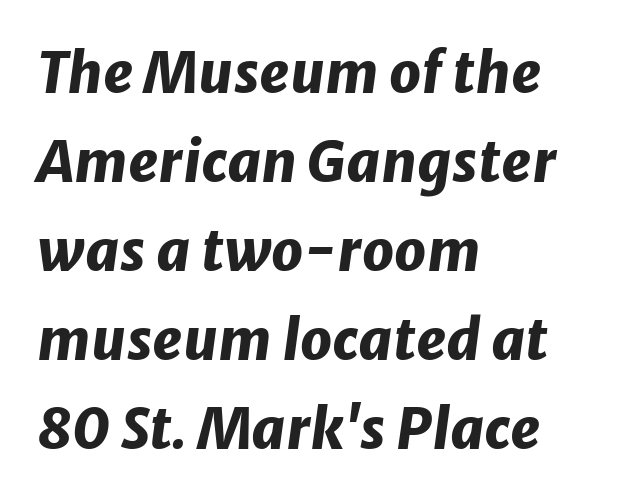
The image shows 56 px heavy type, italic (leaning right); set left-aligned, normal line spacing (1.59x), normal letter spacing, not underlined; low stroke contrast and a medium x-height.
